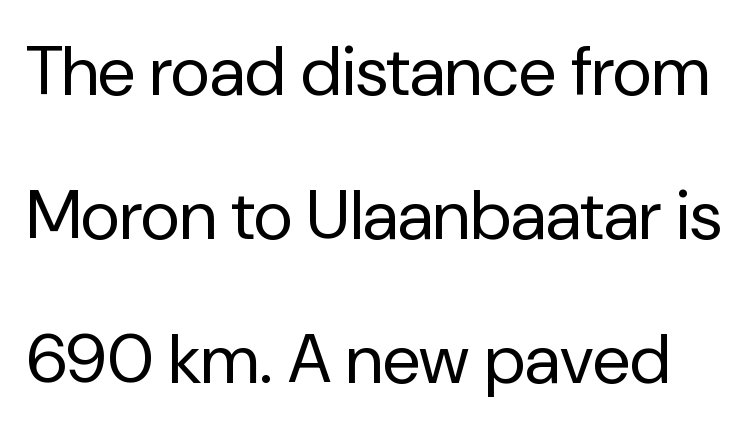
Q: Is the text bold? A: No.
Q: Is the text italic (slanted)? A: No, it is upright.
Q: Is the typeface a serif or a sans-serif typeface? A: Sans-serif.
Q: Is the text underlined? A: No.
Q: Is the spacing between letters normal or unusually wide? A: Normal.
Q: Is the spacing between lines tight, normal or loose? A: Loose.
Q: Width (condensed, normal, or wide)? A: Normal.
Q: Stroke contrast? A: Low.
Q: x-height? A: Medium.
Q: Monospaced? A: No.
